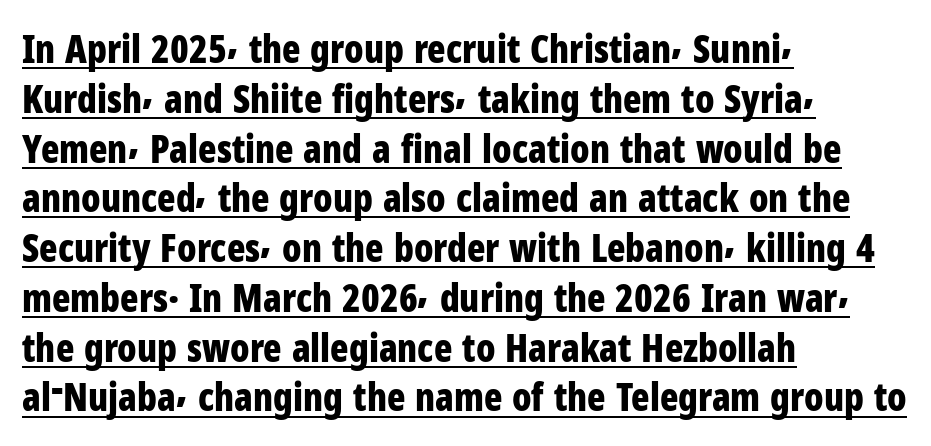
Q: Is the text bold? A: Yes.
Q: Is the text italic (slanted)? A: No, it is upright.
Q: Is the typeface a serif or a sans-serif typeface? A: Sans-serif.
Q: Is the text underlined? A: Yes.
Q: How is the paragraph aligned? A: Left-aligned.
Q: Is the spacing between letters normal or unusually wide? A: Normal.
Q: Is the spacing between lines tight, normal or loose? A: Normal.
Q: Width (condensed, normal, or wide)? A: Condensed.
Q: Stroke contrast? A: Low.
Q: x-height? A: Medium.
Q: Monospaced? A: No.
